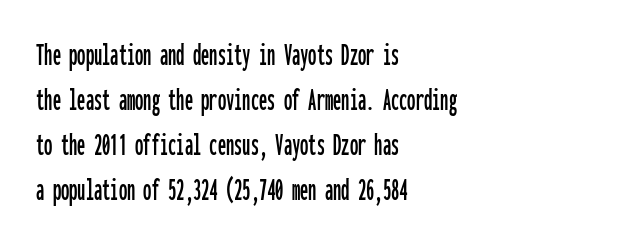
One glance says typical: line gaps are just what's usual. The face used here is a sans, in the tradition of grotesques and geometrics. The rendering uses typewriter-style spacing with identical character cells. Designer's note — italics off, roman on. Tracking value appears to be zero — textbook default spacing. The foot of each line stays bare and open.
